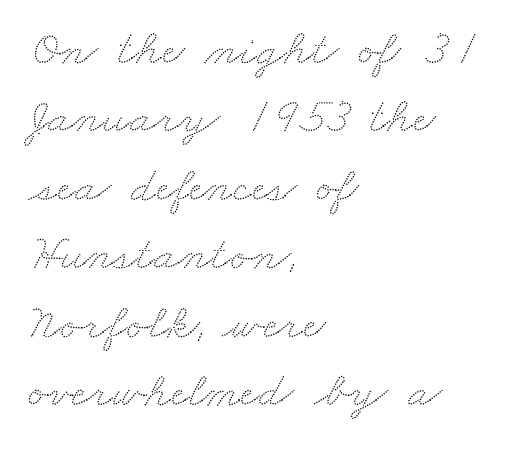
Beneath every word, the page is bare. Leftover space on each line is placed entirely after the last word. The space between consecutive lines is moderate. The horizontal fit of the characters is conventional and even.
